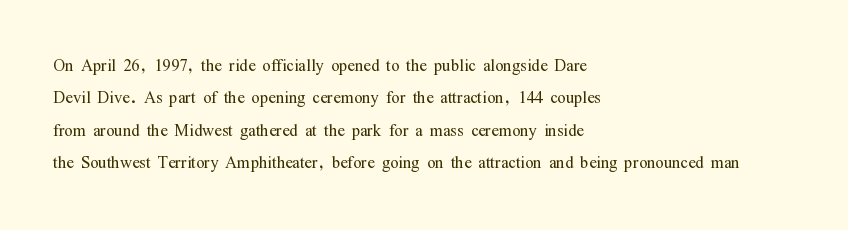
Does extra space separate the letters? No, they use regular spacing. Compared with a typical body face, this is equally light or lighter still. Casual observation: everything's shoved over to the left. This sample keeps an unexceptional amount of space between lines.
